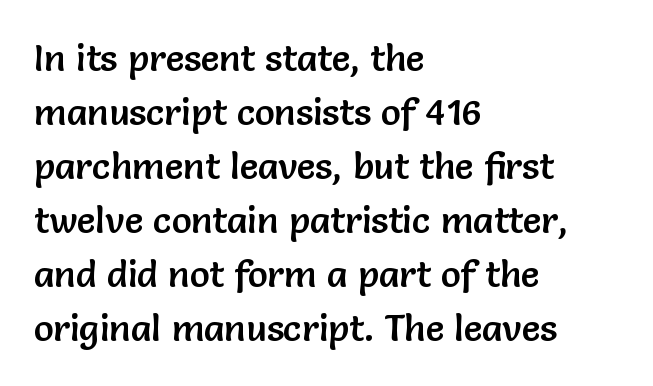
Q: Is the text italic (slanted)? A: No, it is upright.
Q: Is the typeface a serif or a sans-serif typeface? A: Sans-serif.
Q: Is the text underlined? A: No.
Q: How is the paragraph aligned? A: Left-aligned.
Q: Is the spacing between letters normal or unusually wide? A: Normal.
Q: Is the spacing between lines tight, normal or loose? A: Normal.
Q: Width (condensed, normal, or wide)? A: Normal.
Q: Stroke contrast? A: Low.
Q: x-height? A: Medium.
Q: Monospaced? A: No.
